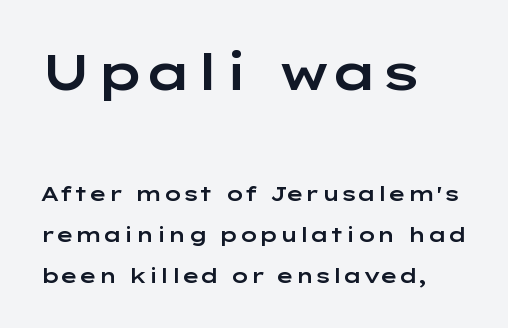
{"serif": "no", "italic": "no", "width": "wide", "stroke_contrast": "low", "x_height": "medium", "monospaced": "no", "underline": "no", "align": "left", "line_spacing": "loose", "line_spacing_ratio": 2.03, "letter_spacing": "normal", "letter_spacing_em": 0.0, "larger_block": "first", "size_ratio": 2.5, "glyph_px": 50}
